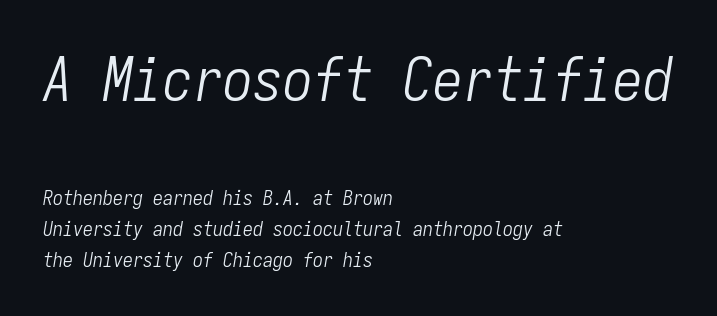
The image shows 60 px light, condensed type, italic (leaning right), monospaced; set left-aligned, normal line spacing (1.56x), normal letter spacing, not underlined; the first (top) block is 3.0x larger; low stroke contrast and a medium x-height.
